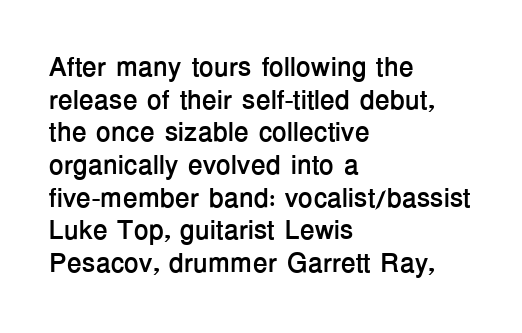
The image shows 27 px bold type, upright; set left-aligned, line spacing 1.21x, normal letter spacing, not underlined.
